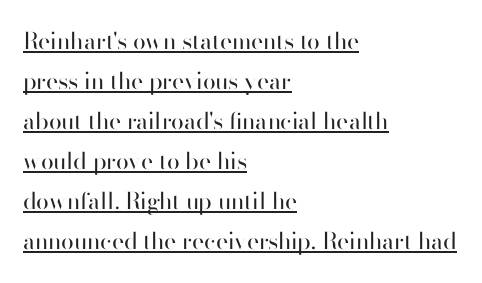
The lettering stays uniformly vertical, giving the passage a roman look. The words here are underlined. There is no visible air inserted between adjacent glyphs. These lines are set flush left with a ragged right edge.
